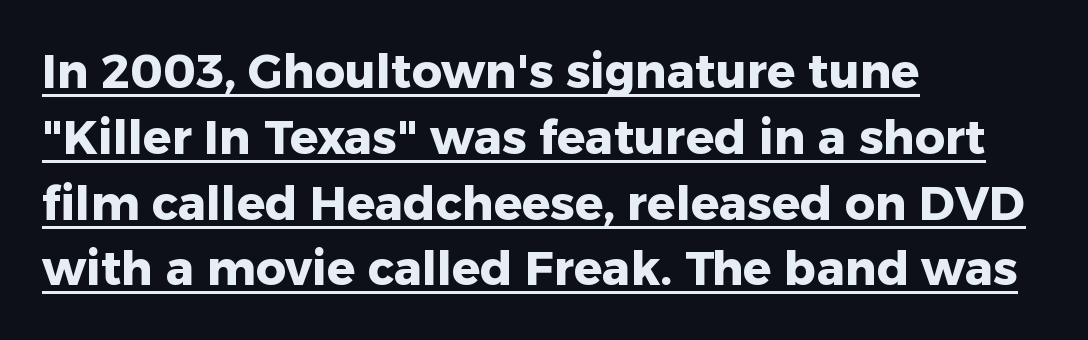
{"serif": "no", "italic": "no", "bold": "yes", "weight": "heavy", "width": "normal", "stroke_contrast": "low", "x_height": "medium", "monospaced": "no", "underline": "yes", "align": "left", "line_spacing": "normal", "line_spacing_ratio": 1.4, "letter_spacing": "normal", "letter_spacing_em": 0.0, "glyph_px": 47}
